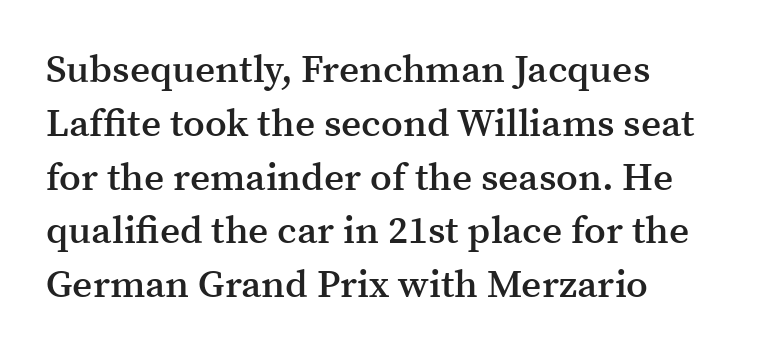
The image shows 39 px semibold serif type, upright; set left-aligned, normal line spacing (1.38x), normal letter spacing, not underlined; medium stroke contrast and a medium x-height.
